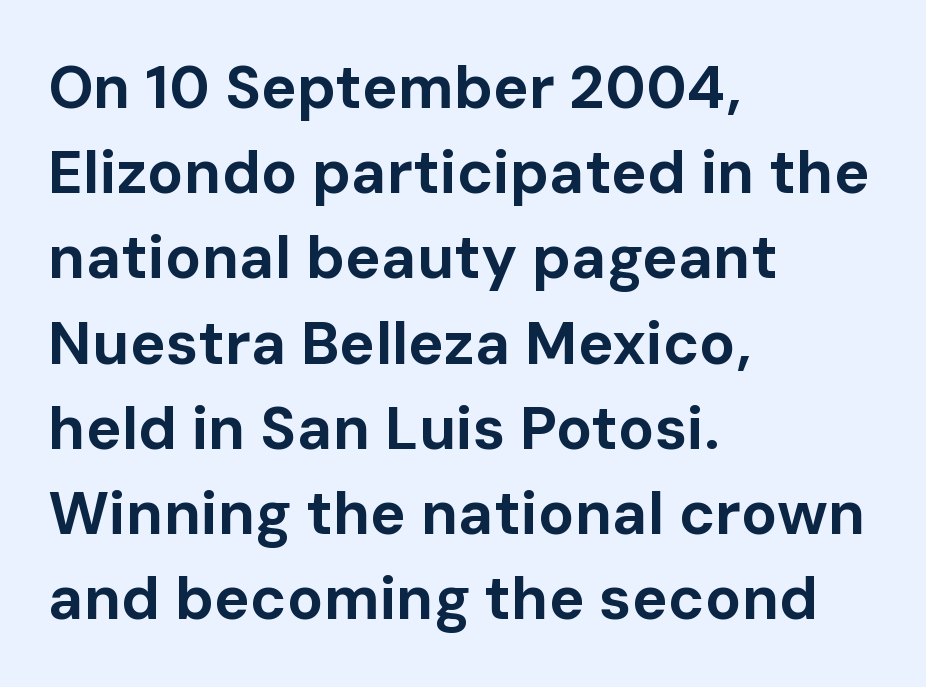
Q: Is the text bold? A: Yes.
Q: Is the text italic (slanted)? A: No, it is upright.
Q: Is the typeface a serif or a sans-serif typeface? A: Sans-serif.
Q: Is the text underlined? A: No.
Q: How is the paragraph aligned? A: Left-aligned.
Q: Is the spacing between letters normal or unusually wide? A: Normal.
Q: Is the spacing between lines tight, normal or loose? A: Normal.
Q: Width (condensed, normal, or wide)? A: Normal.
Q: Stroke contrast? A: Low.
Q: x-height? A: Medium.
Q: Monospaced? A: No.
